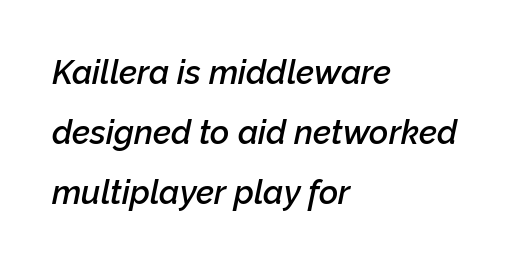
{"italic": "yes", "lean": "right", "slant_degrees": 12, "bold": "semi", "weight": "semibold", "width": "normal", "stroke_contrast": "low", "x_height": "medium", "monospaced": "no", "underline": "no", "align": "left", "line_spacing_ratio": 1.82, "letter_spacing": "normal", "letter_spacing_em": 0.0, "glyph_px": 33}
